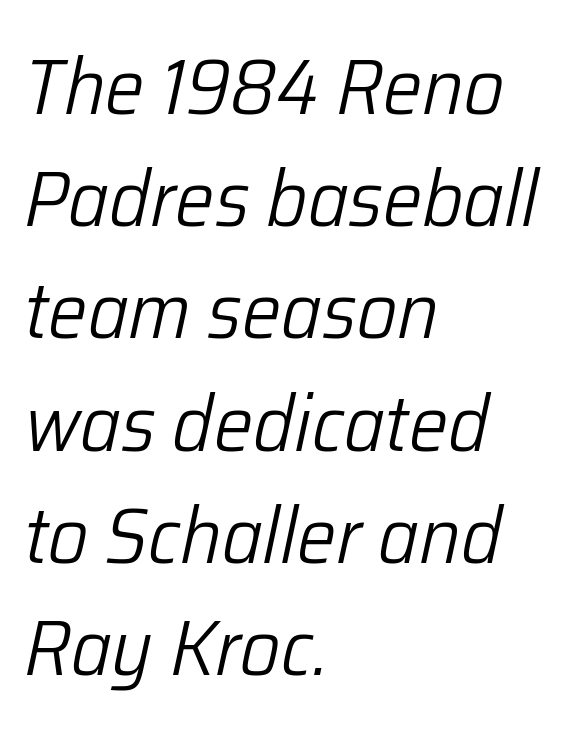
The passage shown is not bold in any degree. Between one letter and the next there's only the usual sliver of space. Typeset ragged right — the left edge is the straight one. Designer's note — italics engaged.
